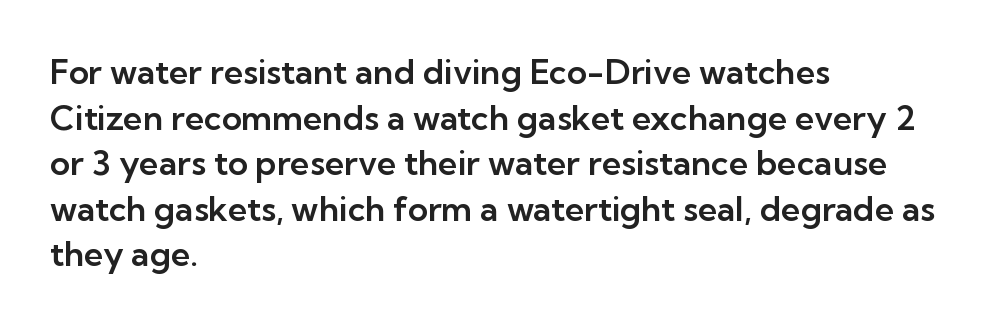
In terms of letterform style, serifs are entirely absent. These lines are set flush left with a ragged right edge. Baseline-to-baseline distance is the conventional proportion of letter height. Honestly, there is no underline to notice here at all. This sample uses an upright cut, with every glyph sitting square on the baseline.
